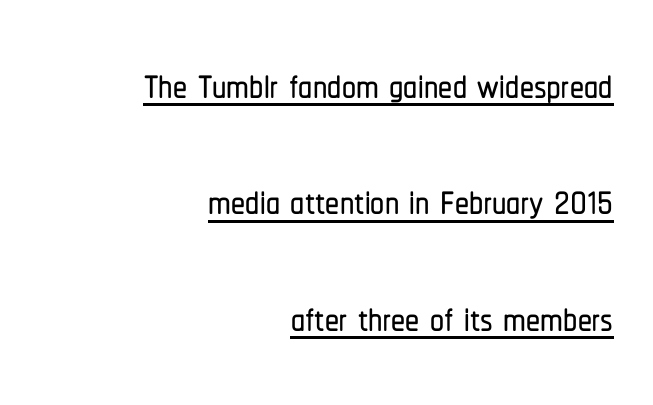
{"serif": "no", "italic": "no", "width": "condensed", "stroke_contrast": "low", "x_height": "medium", "monospaced": "no", "underline": "yes", "align": "right", "line_spacing": "loose", "line_spacing_ratio": 2.08, "letter_spacing": "normal", "letter_spacing_em": 0.0, "glyph_px": 56}
